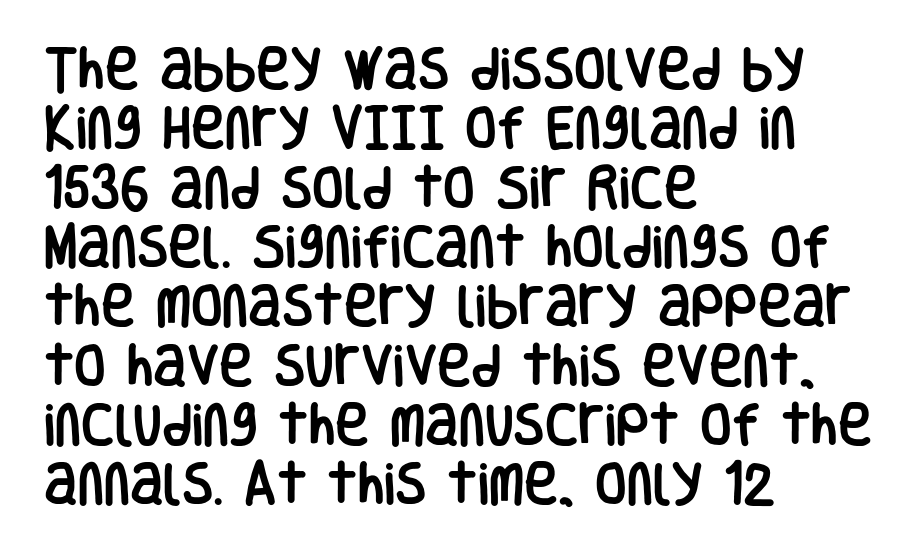
The image shows 46 px condensed sans-serif type, upright; set left-aligned, normal line spacing (1.29x), normal letter spacing, not underlined; low stroke contrast and a large x-height.
